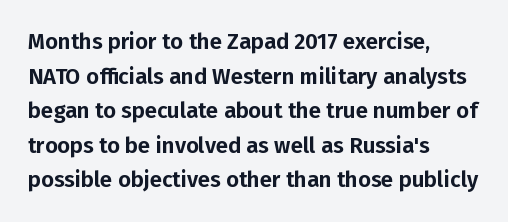
{"italic": "no", "underline": "no", "align": "left", "line_spacing": "normal", "line_spacing_ratio": 1.57, "letter_spacing": "normal", "letter_spacing_em": 0.0, "glyph_px": 22}
